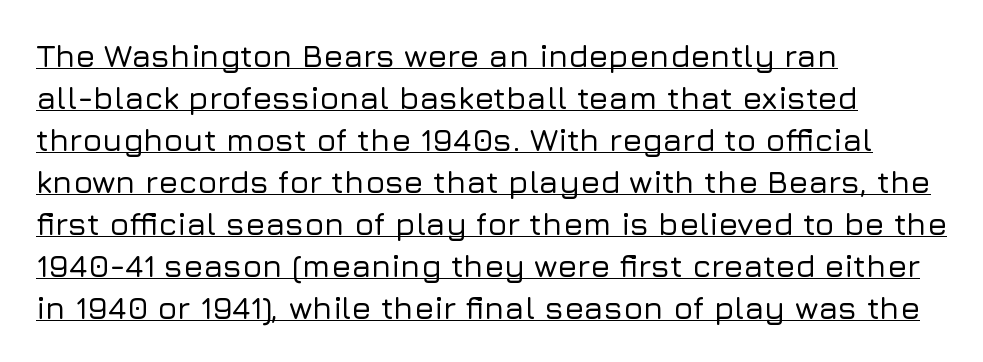
{"serif": "no", "italic": "no", "width": "normal", "stroke_contrast": "low", "x_height": "medium", "monospaced": "no", "underline": "yes", "align": "left", "line_spacing": "normal", "line_spacing_ratio": 1.31, "letter_spacing": "normal", "letter_spacing_em": 0.0, "glyph_px": 32}
